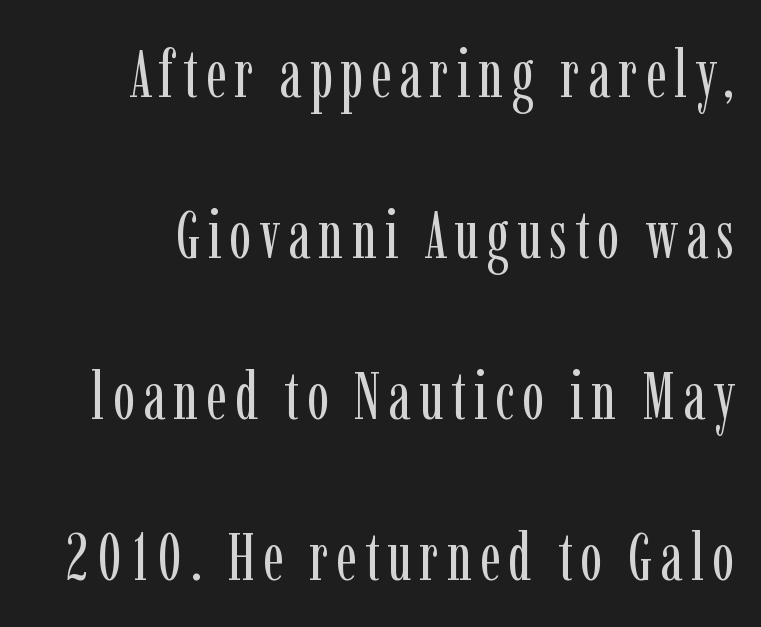
Bare-footed words on every line. The letters advance in unequal steps, a hallmark of proportional type. A typesetter would label this face a serif. Leading is clearly above the norm, producing a sparse column.
